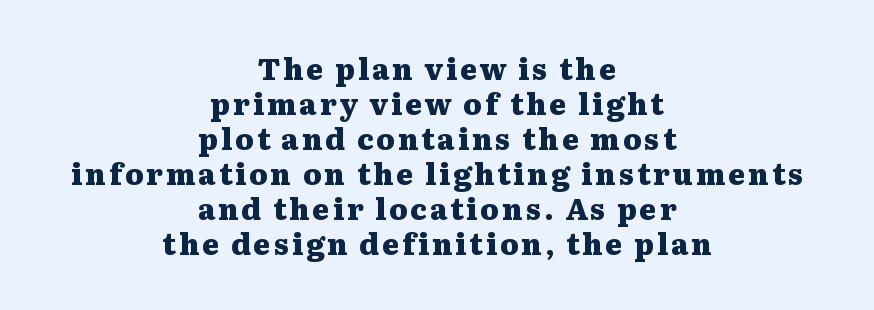
The image shows 29 px heavy, wide serif type, upright; set centered, line spacing 1.21x, not underlined; medium stroke contrast and a medium x-height.
